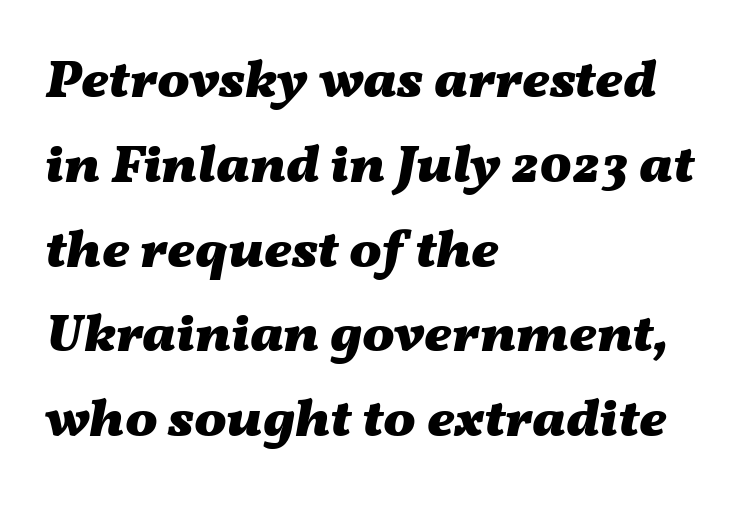
Tracking here is standard; glyphs follow each other at the usual distance. Typesetter's note: full bold, strokes at maximum text heaviness. Has an underline been added? It has not. The rendering uses natural spacing where letterforms have individual widths.
